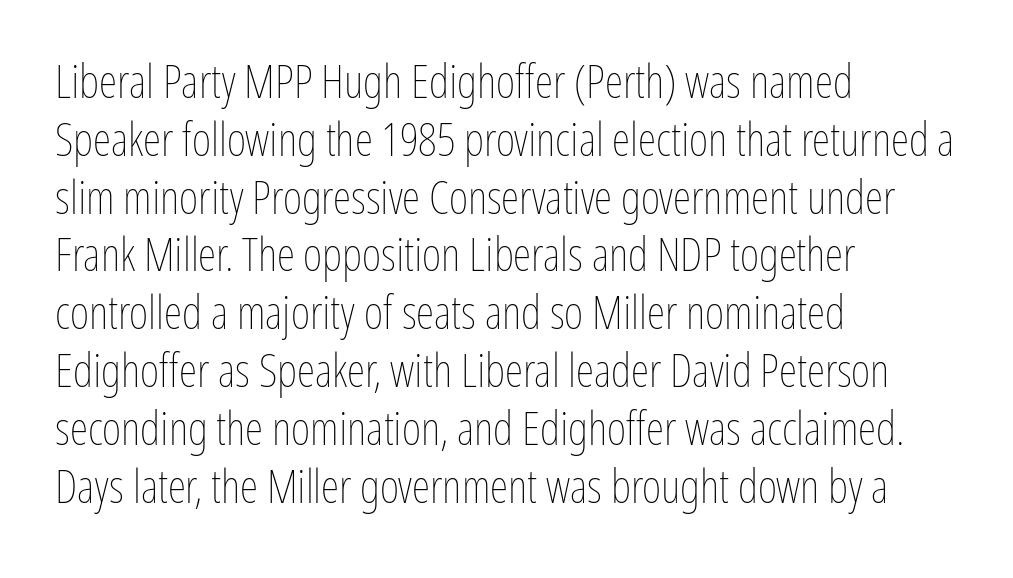
Designer's note — italics off, roman on. Standard letterfit; no display-style spreading of the glyphs. The zone under the glyphs is completely vacant. Compared with a centered layout, this one pins lines to the left instead.
